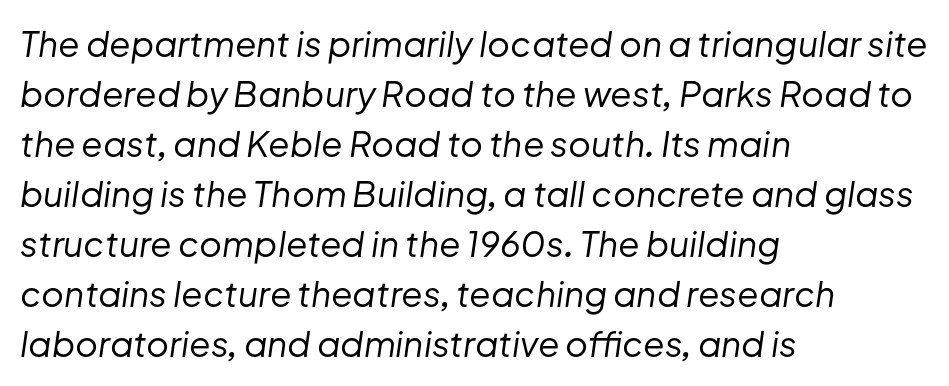
Q: Is the text bold? A: No.
Q: Is the text italic (slanted)? A: Yes, it leans right by about 8 degrees.
Q: Is the text underlined? A: No.
Q: How is the paragraph aligned? A: Left-aligned.
Q: Is the spacing between letters normal or unusually wide? A: Normal.
Q: Is the spacing between lines tight, normal or loose? A: Normal.
Q: Width (condensed, normal, or wide)? A: Normal.
Q: Stroke contrast? A: Low.
Q: x-height? A: Medium.
Q: Monospaced? A: No.
